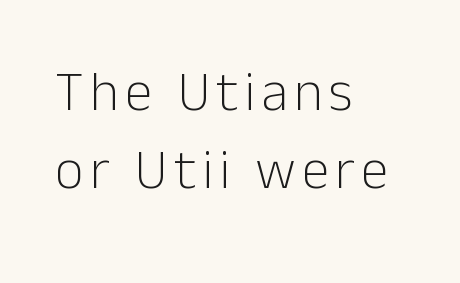
{"serif": "no", "italic": "no", "bold": "no", "weight": "light", "width": "normal", "stroke_contrast": "low", "x_height": "medium", "monospaced": "no", "underline": "no", "align": "left", "line_spacing": "normal", "line_spacing_ratio": 1.39, "glyph_px": 56}
